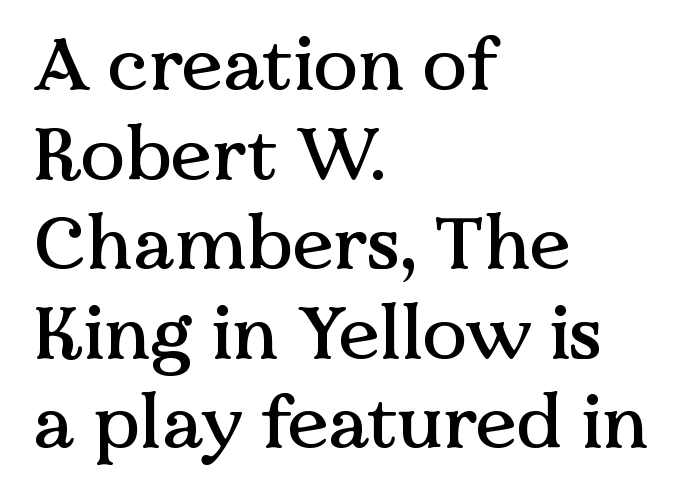
The image shows 74 px serif type, upright; set left-aligned, line spacing 1.21x, normal letter spacing, not underlined; medium stroke contrast and a medium x-height.
